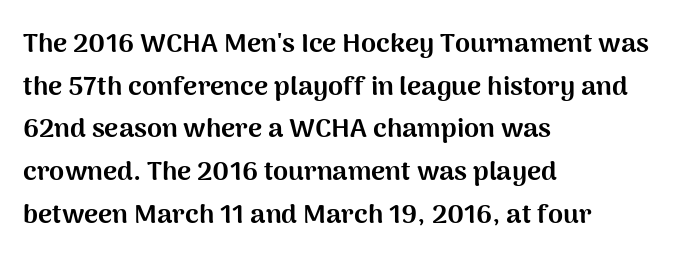
{"italic": "no", "bold": "yes", "underline": "no", "align": "left", "line_spacing": "normal", "line_spacing_ratio": 1.58, "letter_spacing": "normal", "letter_spacing_em": 0.0, "glyph_px": 27}
